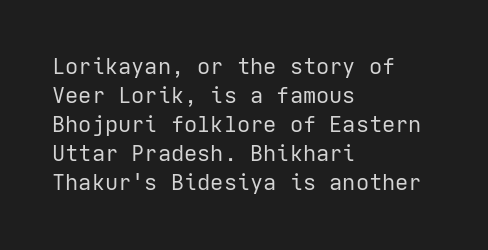
The image shows 22 px text type, upright; set left-aligned, normal line spacing (1.32x), normal letter spacing, not underlined.
